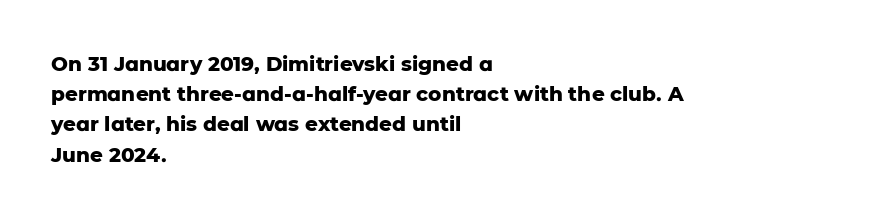
Where is the straight margin? On the left. Between one letter and the next there's only the usual sliver of space. Is there any slant? The stems are plumb. Every letter is thick-stroked: bold, no question.
